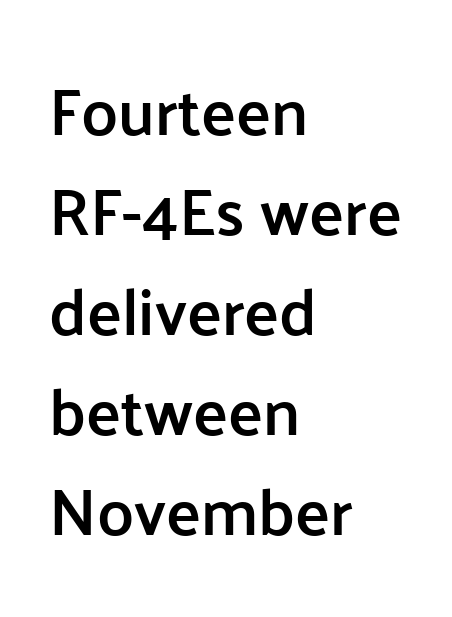
Q: Is the text bold? A: Semi-bold.
Q: Is the text italic (slanted)? A: No, it is upright.
Q: Is the typeface a serif or a sans-serif typeface? A: Sans-serif.
Q: Is the text underlined? A: No.
Q: How is the paragraph aligned? A: Left-aligned.
Q: Is the spacing between letters normal or unusually wide? A: Normal.
Q: Is the spacing between lines tight, normal or loose? A: Normal.
Q: Width (condensed, normal, or wide)? A: Normal.
Q: Stroke contrast? A: Low.
Q: x-height? A: Medium.
Q: Monospaced? A: No.
